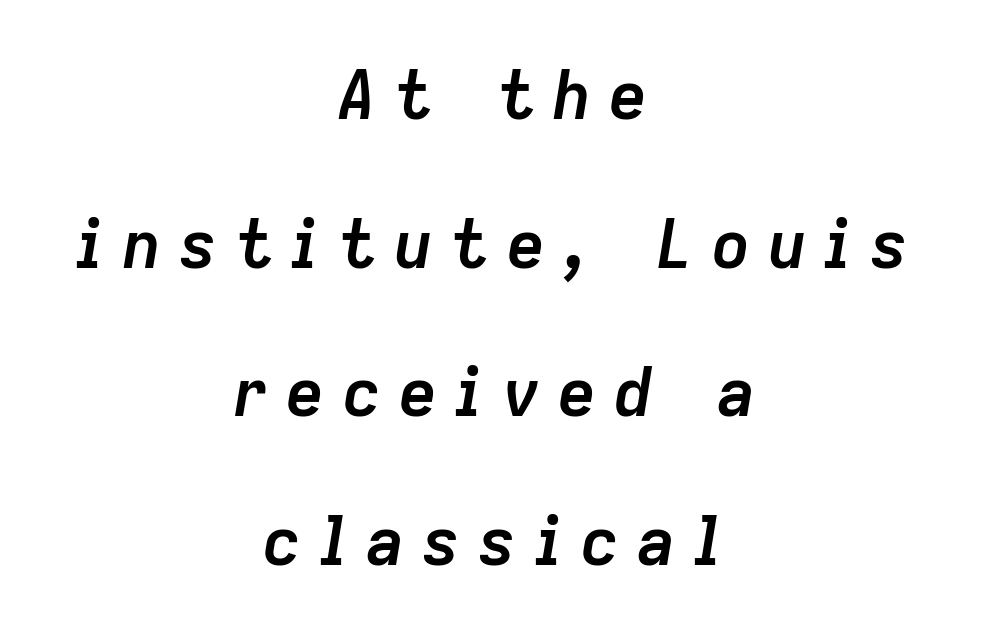
Q: Is the text bold? A: Yes.
Q: Is the text italic (slanted)? A: Yes, it leans right by about 9 degrees.
Q: Is the text underlined? A: No.
Q: How is the paragraph aligned? A: Centered.
Q: Is the spacing between letters normal or unusually wide? A: Unusually wide.
Q: Is the spacing between lines tight, normal or loose? A: Loose.
Q: Width (condensed, normal, or wide)? A: Normal.
Q: Stroke contrast? A: Low.
Q: x-height? A: Medium.
Q: Monospaced? A: No.
